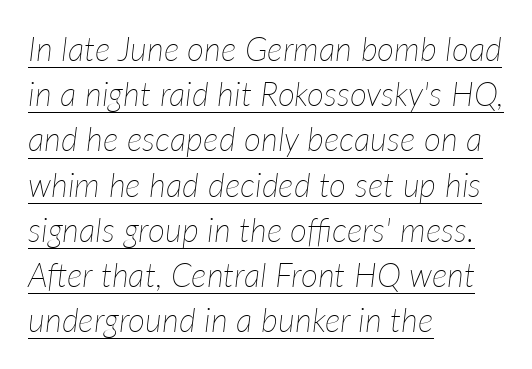
{"italic": "yes", "lean": "right", "slant_degrees": 7, "bold": "no", "weight": "thin", "width": "normal", "stroke_contrast": "low", "x_height": "medium", "monospaced": "no", "underline": "yes", "align": "left", "line_spacing": "normal", "line_spacing_ratio": 1.37, "letter_spacing": "normal", "letter_spacing_em": 0.0, "glyph_px": 33}
